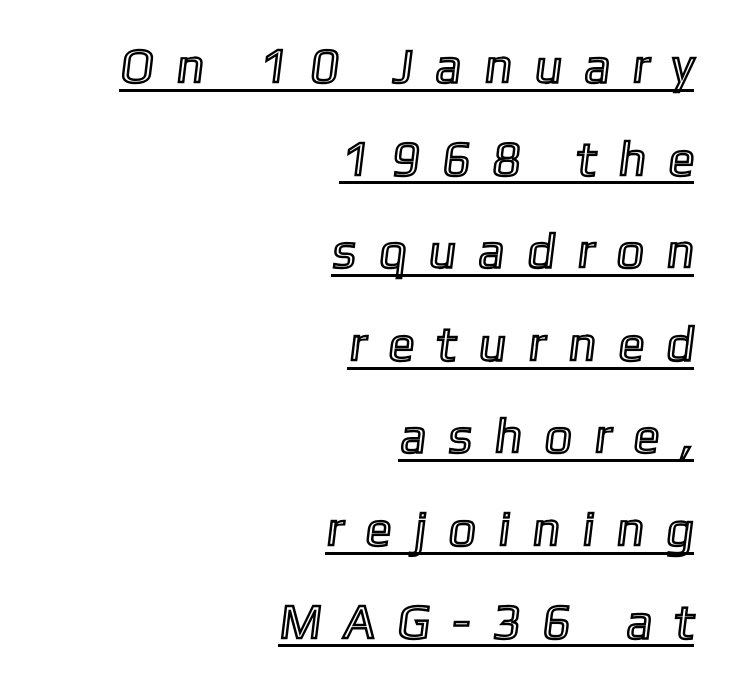
Q: Is the text underlined? A: Yes.
Q: How is the paragraph aligned? A: Right-aligned.
Q: Is the spacing between letters normal or unusually wide? A: Unusually wide.
Q: Width (condensed, normal, or wide)? A: Normal.
Q: x-height? A: Medium.
Q: Monospaced? A: No.
